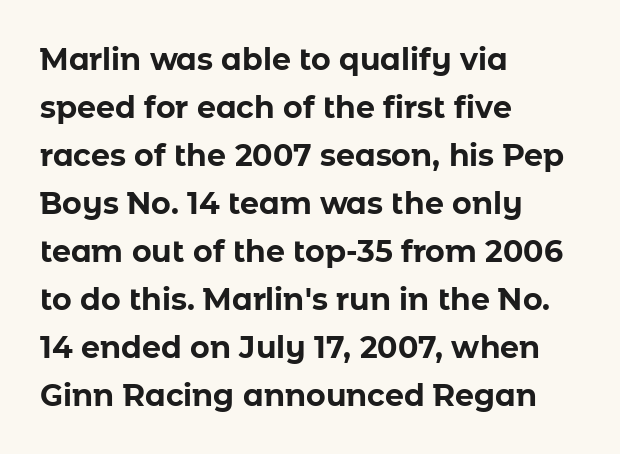
Is there much room between lines? A standard amount, neither cramped nor airy. I'd call this a sans setting — the letters go barefoot. Short and long lines alike share a common starting point at left. Honestly, the letter spacing is just normal — you wouldn't notice it. Here the designer chose a conventional face with non-uniform glyph widths.
